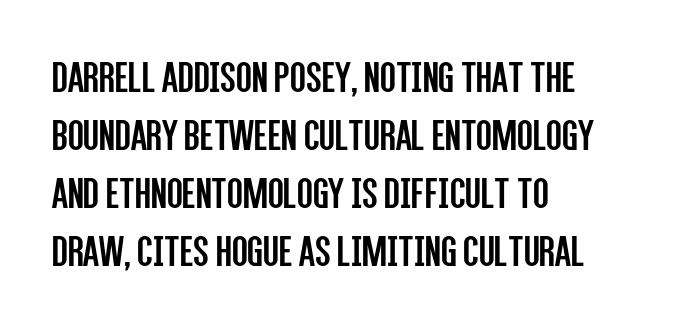
The image shows 46 px regular-weight, condensed sans-serif type, upright; set left-aligned, normal line spacing (1.26x), normal letter spacing, not underlined; low stroke contrast and a large x-height.
